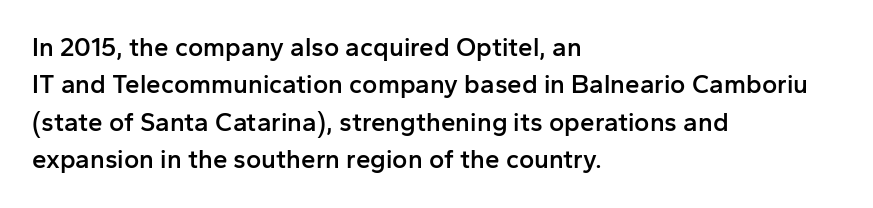
One-word summary of the alignment: left. A bit beefed up — I'd call it semibold rather than bold. Normally led — the rows are evenly, conventionally spaced. Bare-footed words on every line. If you drew a line through each stem, it would be perfectly vertical.
